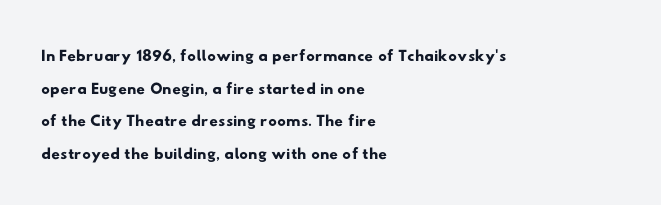
Q: Is the text underlined? A: No.
Q: How is the paragraph aligned? A: Left-aligned.
Q: Is the spacing between letters normal or unusually wide? A: Normal.
Q: Is the spacing between lines tight, normal or loose? A: Normal.
